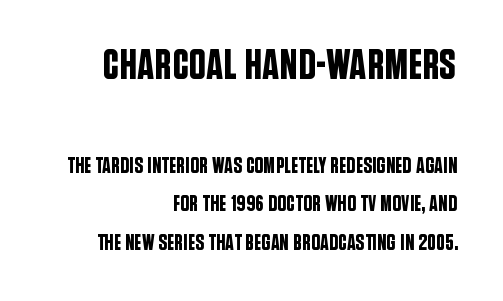
{"serif": "no", "italic": "no", "width": "condensed", "stroke_contrast": "low", "x_height": "large", "monospaced": "no", "underline": "no", "align": "right", "line_spacing_ratio": 1.75, "letter_spacing": "normal", "letter_spacing_em": 0.0, "larger_block": "first", "size_ratio": 1.95, "glyph_px": 43}
